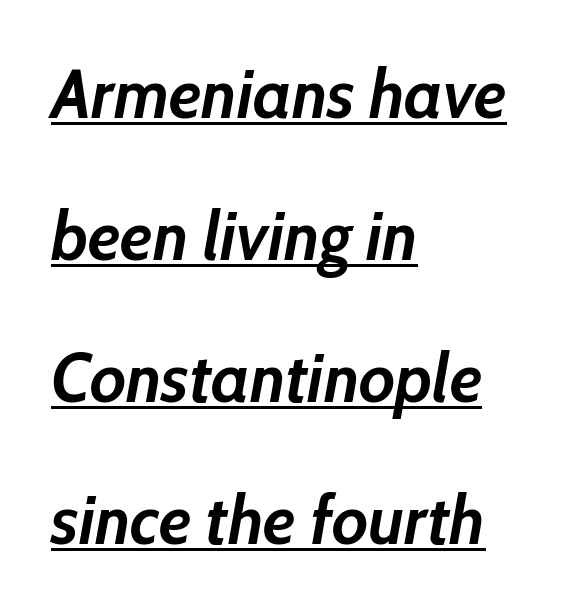
{"italic": "yes", "lean": "right", "slant_degrees": 10, "bold": "yes", "weight": "semibold", "width": "normal", "stroke_contrast": "low", "x_height": "medium", "monospaced": "no", "underline": "yes", "align": "left", "line_spacing": "loose", "line_spacing_ratio": 2.06, "letter_spacing": "normal", "letter_spacing_em": 0.0, "glyph_px": 69}
